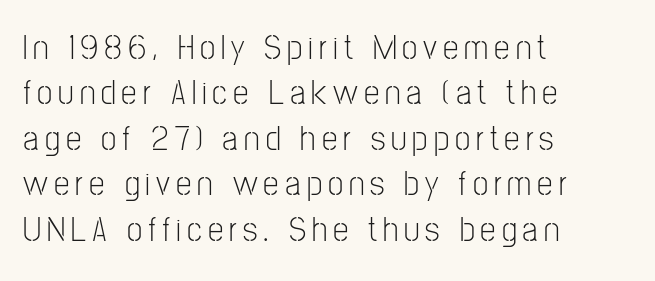
Weight: regular or lighter. Is this a sans? Yes — the strokes have no serifs. Character widths vary here, with narrow letters taking less room than wide ones. Line starts are locked; line ends wander.
